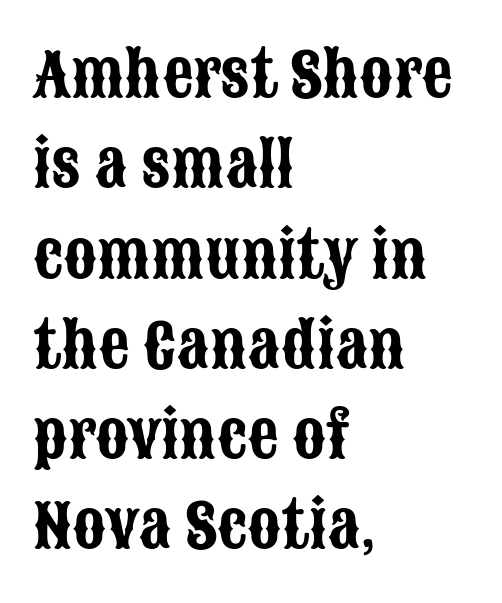
{"serif": "no", "italic": "no", "width": "condensed", "stroke_contrast": "low", "x_height": "large", "monospaced": "no", "underline": "no", "align": "left", "line_spacing": "normal", "line_spacing_ratio": 1.48, "letter_spacing": "normal", "letter_spacing_em": 0.0, "glyph_px": 61}
